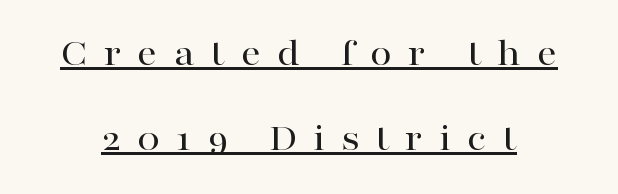
The letters carry serifs — small finishing strokes at the ends of their stems. Is there any slant? The stems are plumb. A typesetter would call this proportional, since set widths differ per character. Characters follow at a spacing far wider than the type designer built in.
